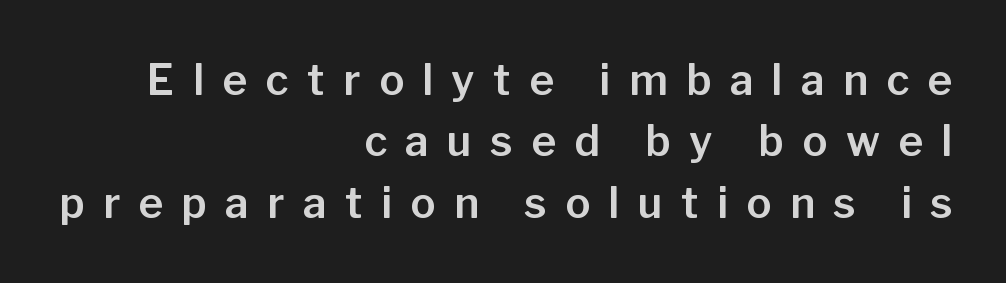
Words float on clear page, feet unadorned. You can tell it's not italic because the verticals are truly vertical. Compared with typical paragraphs, the rows here are spaced about the same. The lines in this sample share a right terminus and differ only in where they begin. Caption: expanded tracking, letters set apart. The letters advance in unequal steps, a hallmark of proportional type.
